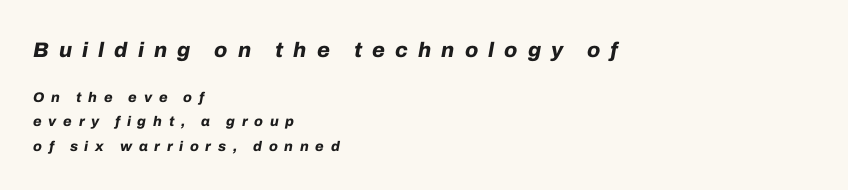
Q: Is the text bold? A: Yes.
Q: Is the text italic (slanted)? A: Yes, it leans right by about 10 degrees.
Q: Is the text underlined? A: No.
Q: How is the paragraph aligned? A: Left-aligned.
Q: Is the spacing between letters normal or unusually wide? A: Unusually wide.
Q: Which block of text is set in a larger size, the first (top) or the second (bottom)? A: The first (top) one.
